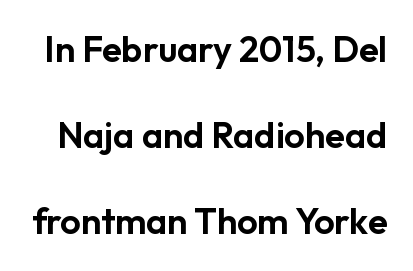
Q: Is the text italic (slanted)? A: No, it is upright.
Q: Is the typeface a serif or a sans-serif typeface? A: Sans-serif.
Q: Is the text underlined? A: No.
Q: Is the spacing between letters normal or unusually wide? A: Normal.
Q: Is the spacing between lines tight, normal or loose? A: Loose.
Q: Width (condensed, normal, or wide)? A: Normal.
Q: Stroke contrast? A: Low.
Q: x-height? A: Medium.
Q: Monospaced? A: No.
